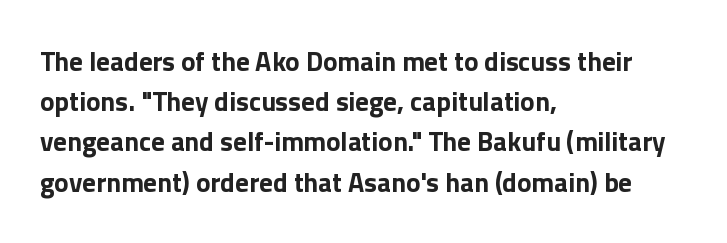
The rag falls on the right side of this text block. The axis of the letterforms is exactly vertical. Descender tails drop into unmarked territory. Inter-character spacing is left at the font's built-in metrics. Heavy, bold letterforms.
